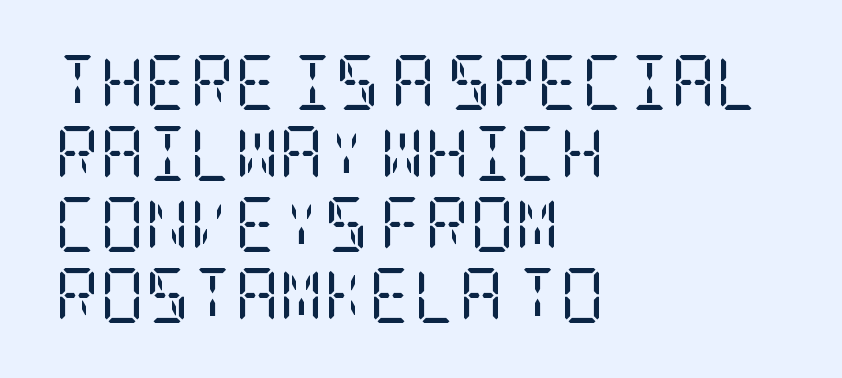
The image shows 55 px regular-weight, condensed serif type, upright; set left-aligned, normal line spacing (1.29x), normal letter spacing, not underlined; low stroke contrast and a large x-height.
